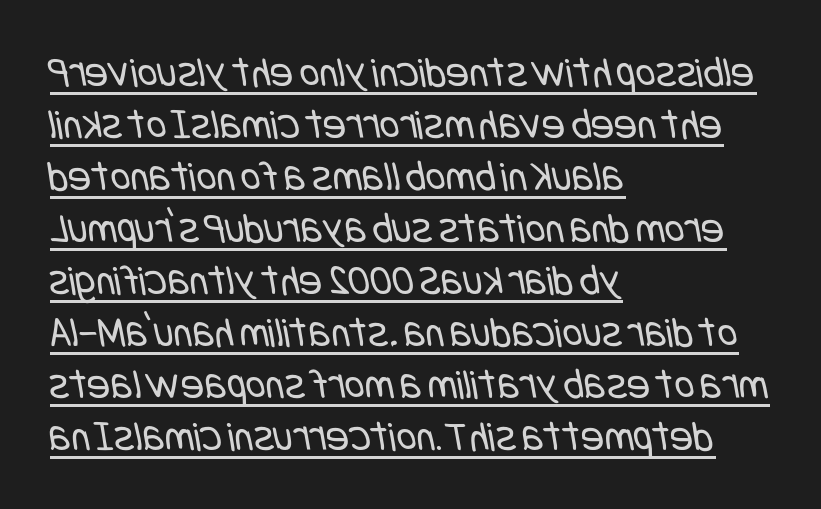
The image shows 43 px regular-weight, condensed sans-serif type; set left-aligned, line spacing 1.21x, normal letter spacing, underlined; low stroke contrast and a large x-height.
